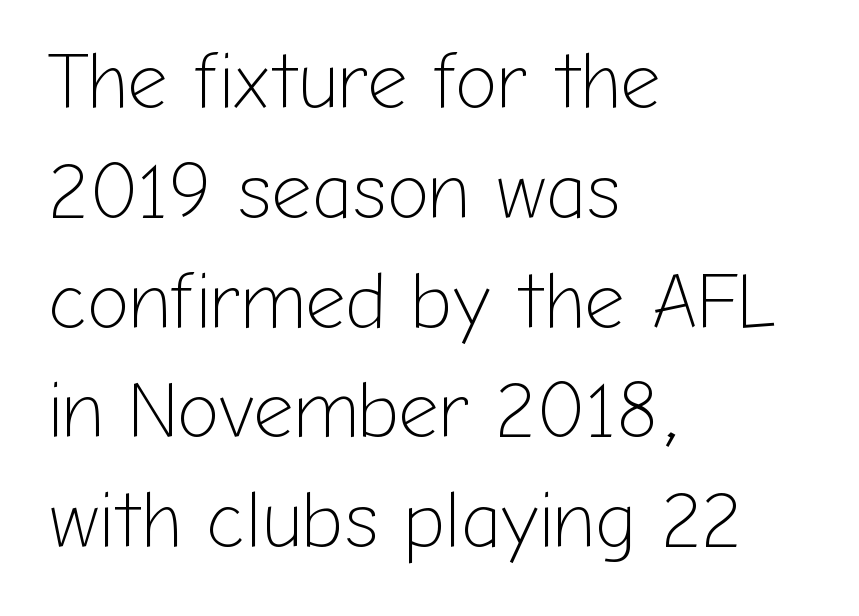
Q: Is the text bold? A: No.
Q: Is the text italic (slanted)? A: No, it is upright.
Q: Is the typeface a serif or a sans-serif typeface? A: Sans-serif.
Q: Is the text underlined? A: No.
Q: How is the paragraph aligned? A: Left-aligned.
Q: Is the spacing between letters normal or unusually wide? A: Normal.
Q: Is the spacing between lines tight, normal or loose? A: Normal.
Q: Width (condensed, normal, or wide)? A: Normal.
Q: Stroke contrast? A: Low.
Q: x-height? A: Medium.
Q: Monospaced? A: No.
